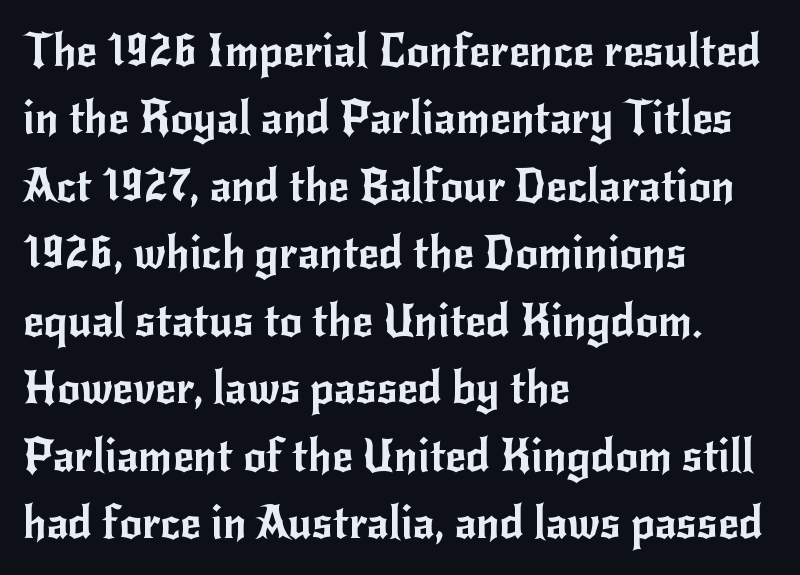
{"serif": "no", "italic": "no", "width": "normal", "stroke_contrast": "low", "x_height": "small", "monospaced": "no", "underline": "no", "align": "left", "line_spacing": "normal", "line_spacing_ratio": 1.5, "letter_spacing": "normal", "letter_spacing_em": 0.0, "glyph_px": 45}
